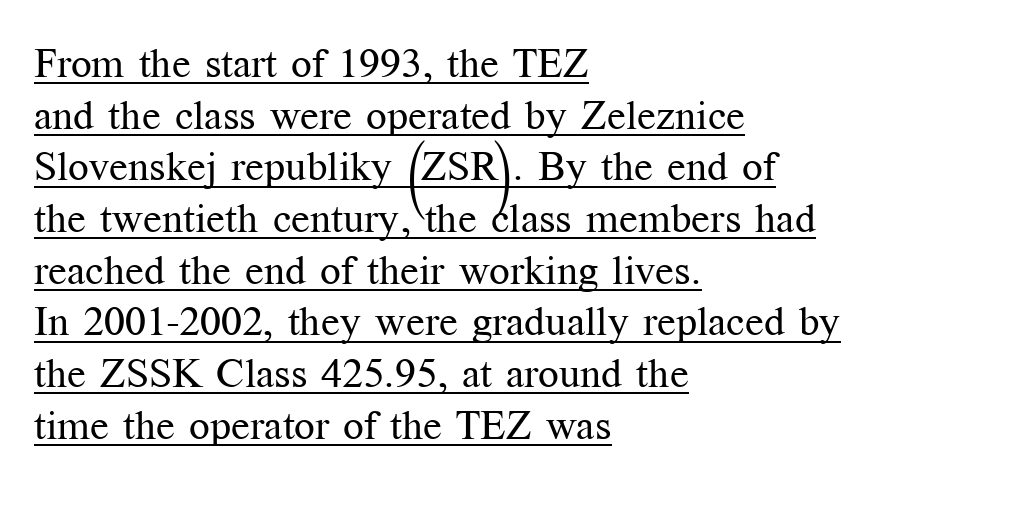
The image shows 41 px regular-weight serif type, upright; set left-aligned, normal line spacing (1.26x), normal letter spacing, underlined; medium stroke contrast and a medium x-height.
